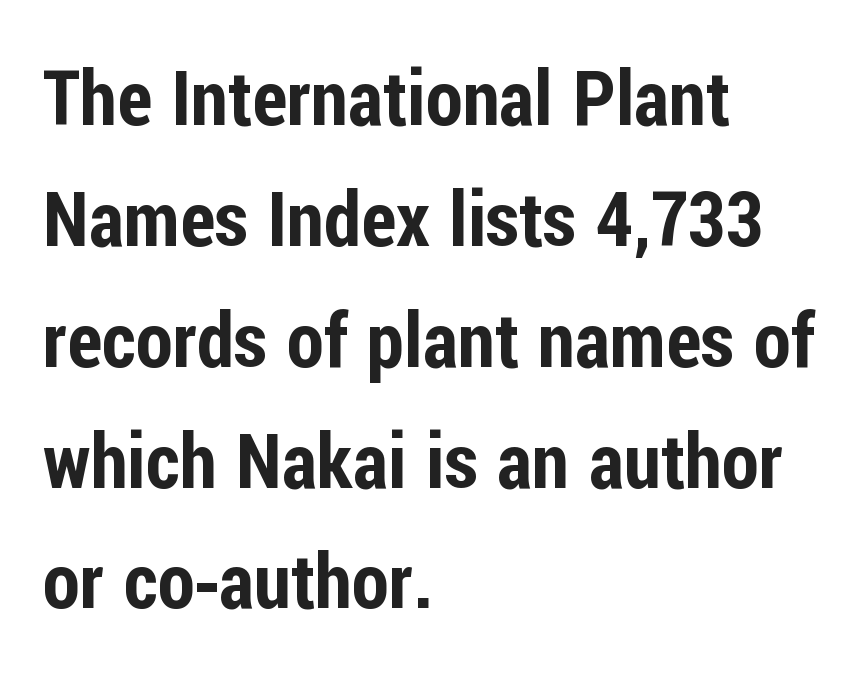
{"serif": "no", "italic": "no", "width": "condensed", "stroke_contrast": "low", "x_height": "medium", "monospaced": "no", "underline": "no", "align": "left", "line_spacing": "normal", "line_spacing_ratio": 1.59, "letter_spacing": "normal", "letter_spacing_em": 0.0, "glyph_px": 76}
